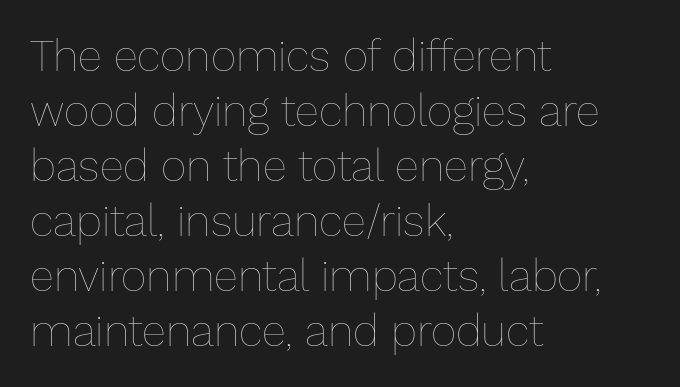
The image shows 44 px thin type, upright; set left-aligned, normal line spacing (1.25x), normal letter spacing, not underlined; low stroke contrast and a medium x-height.
